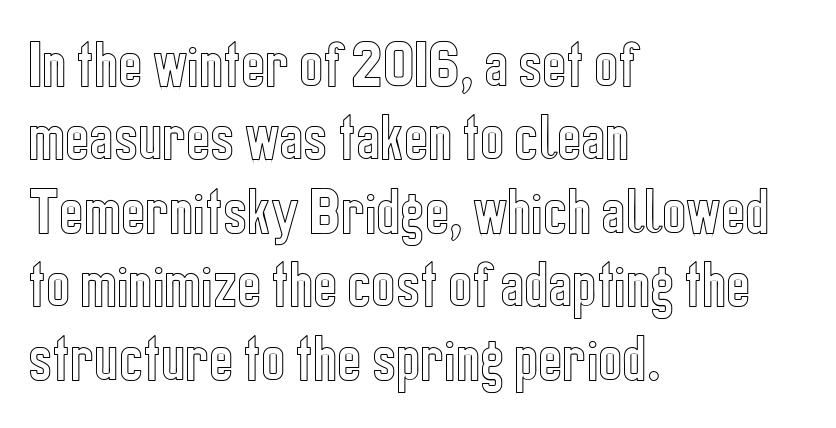
The image shows 51 px condensed type, upright; set left-aligned, normal line spacing (1.44x), normal letter spacing, not underlined; a medium x-height.
